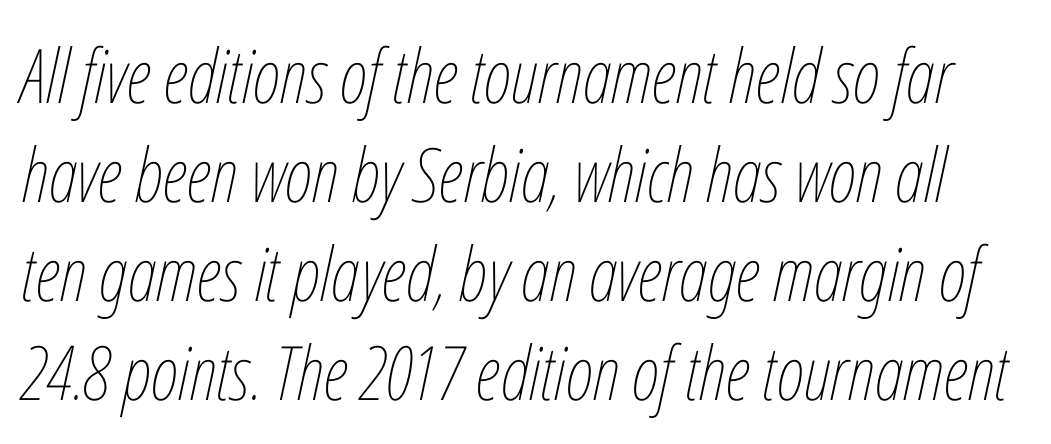
{"italic": "yes", "lean": "right", "slant_degrees": 12, "bold": "no", "weight": "thin", "width": "condensed", "stroke_contrast": "low", "x_height": "medium", "monospaced": "no", "underline": "no", "line_spacing": "normal", "line_spacing_ratio": 1.32, "letter_spacing": "normal", "letter_spacing_em": 0.0, "glyph_px": 75}
